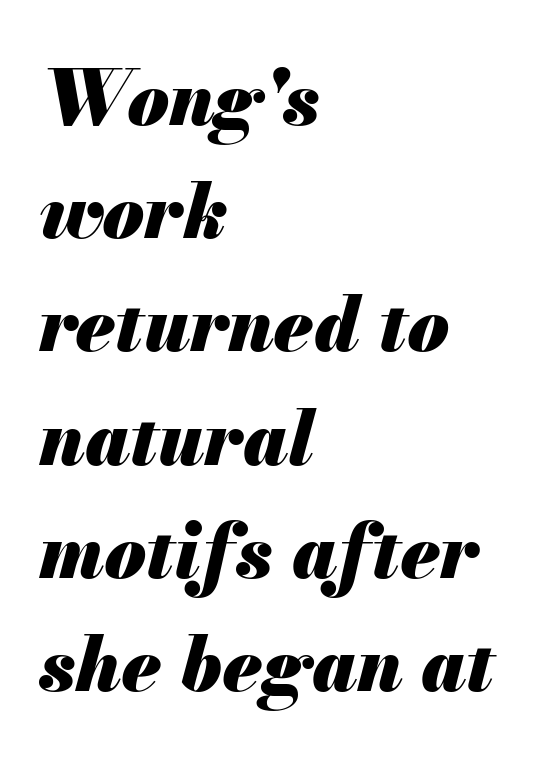
The image shows 76 px heavy type, italic (leaning right); set left-aligned, normal line spacing (1.49x), normal letter spacing, not underlined; medium stroke contrast and a small x-height.
